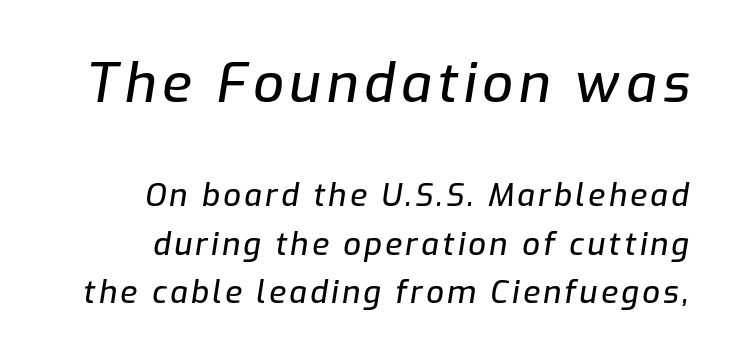
{"italic": "yes", "lean": "right", "slant_degrees": 9, "width": "normal", "stroke_contrast": "low", "x_height": "medium", "monospaced": "no", "underline": "no", "align": "right", "line_spacing": "normal", "line_spacing_ratio": 1.56, "larger_block": "first", "size_ratio": 1.74, "glyph_px": 54}
